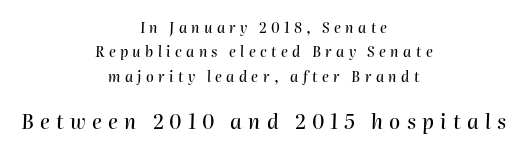
The image shows 20 px text type, italic (leaning right); set centered, line spacing 1.75x, unusually wide letter spacing (+0.31 em), not underlined; the second (bottom) block is 1.43x larger.
